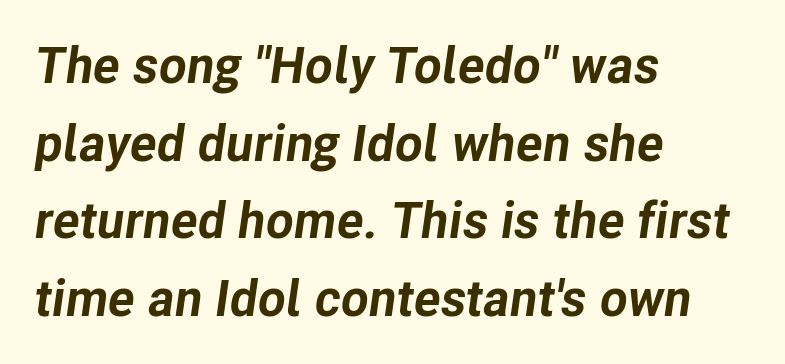
{"italic": "yes", "lean": "right", "slant_degrees": 8, "bold": "yes", "weight": "bold", "width": "normal", "stroke_contrast": "low", "x_height": "medium", "monospaced": "no", "underline": "no", "align": "left", "line_spacing": "normal", "line_spacing_ratio": 1.52, "letter_spacing": "normal", "letter_spacing_em": 0.0, "glyph_px": 51}
